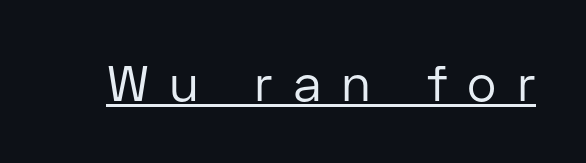
Q: Is the text bold? A: No.
Q: Is the text italic (slanted)? A: No, it is upright.
Q: Is the typeface a serif or a sans-serif typeface? A: Sans-serif.
Q: Is the text underlined? A: Yes.
Q: Is the spacing between letters normal or unusually wide? A: Unusually wide.
Q: Width (condensed, normal, or wide)? A: Normal.
Q: Stroke contrast? A: Low.
Q: x-height? A: Medium.
Q: Monospaced? A: No.
